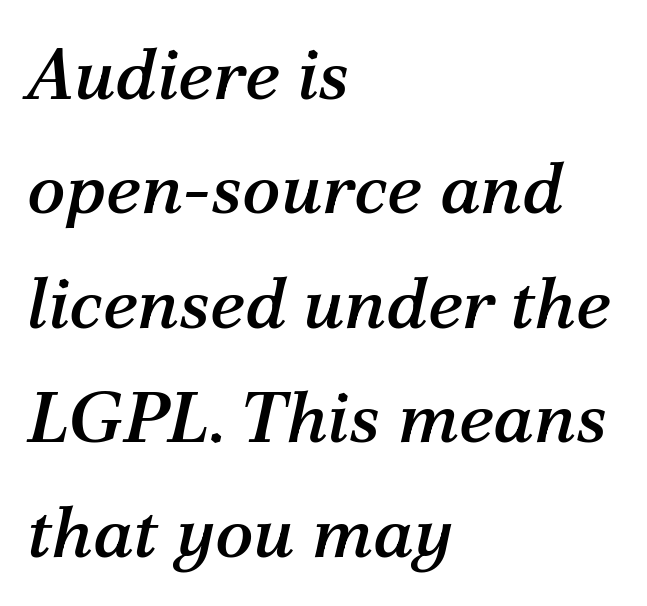
The image shows 72 px serif type, italic (leaning right); set left-aligned, normal line spacing (1.59x), normal letter spacing, not underlined; medium stroke contrast and a medium x-height.
